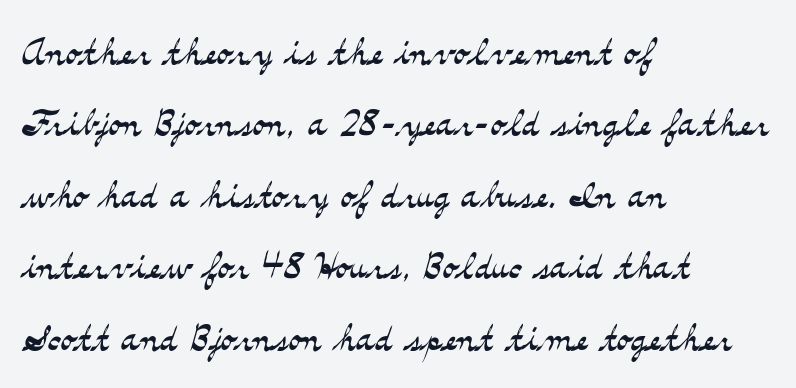
The image shows 50 px light, wide serif type; set left-aligned, normal line spacing (1.43x), normal letter spacing, not underlined; medium stroke contrast and a small x-height.
